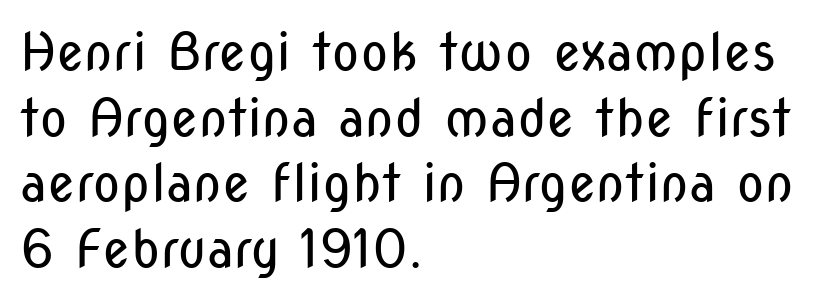
The passage shown is not underscored anywhere. In CSS terms this would be text-align: left. Each new line begins a customary step beneath the previous one. Serif or sans? Sans — the stroke terminals are bare. Weight: regular or lighter.
